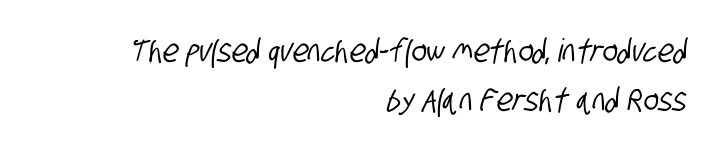
The image shows 32 px condensed sans-serif type; set right-aligned, normal line spacing (1.52x), normal letter spacing, not underlined; low stroke contrast and a large x-height.
